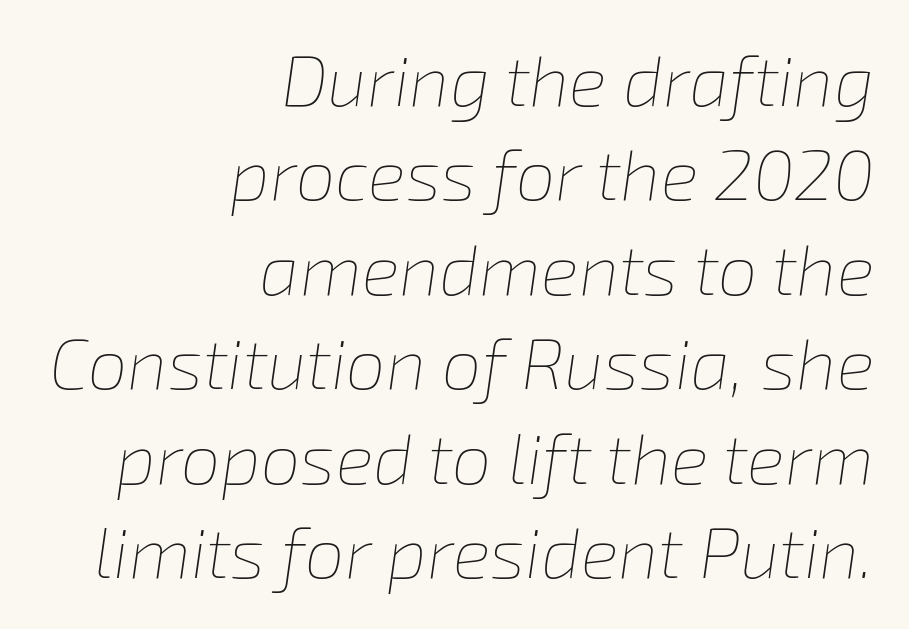
Regular leading. The font sits on the lighter half of the weight spectrum, regular included. Is this a fixed-width face? No — the glyphs have proportional, varying widths. Teacher's note: observe the even right margin — that is flush-right alignment.
